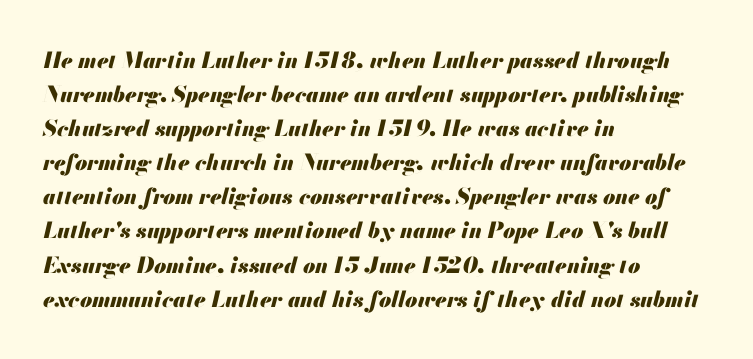
The image shows 22 px bold type, italic (leaning right); set left-aligned, normal line spacing (1.55x), normal letter spacing, not underlined.
